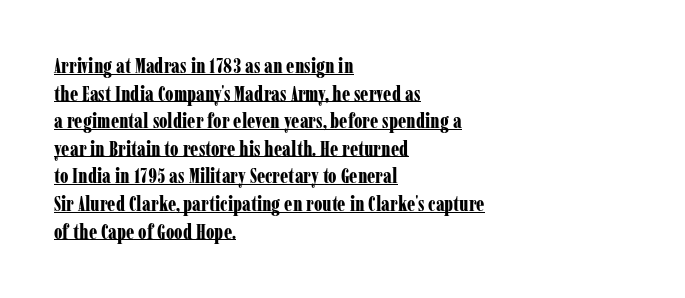
The image shows 20 px bold type, upright; set left-aligned, normal line spacing (1.38x), normal letter spacing, underlined.
